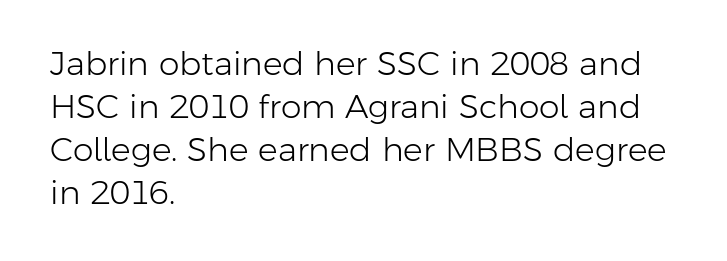
{"serif": "no", "italic": "no", "bold": "no", "weight": "light", "width": "normal", "stroke_contrast": "low", "x_height": "medium", "monospaced": "no", "underline": "no", "align": "left", "line_spacing": "normal", "line_spacing_ratio": 1.3, "letter_spacing": "normal", "letter_spacing_em": 0.0, "glyph_px": 33}
